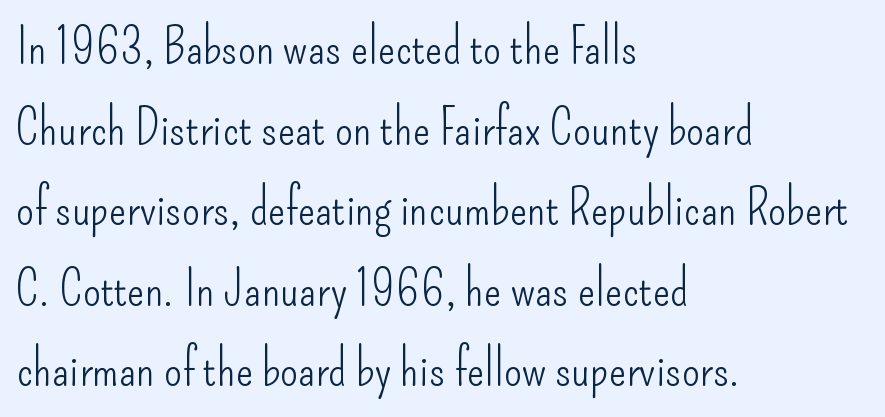
The image shows 51 px light, condensed sans-serif type, upright; set left-aligned, normal line spacing (1.58x), normal letter spacing, not underlined; low stroke contrast and a small x-height.
